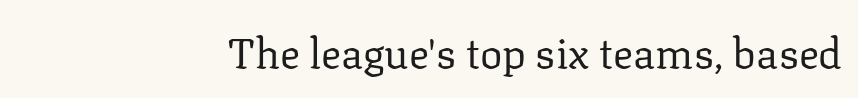
The image shows 42 px regular-weight serif type, upright; set right-aligned, normal letter spacing, not underlined; low stroke contrast and a medium x-height.
